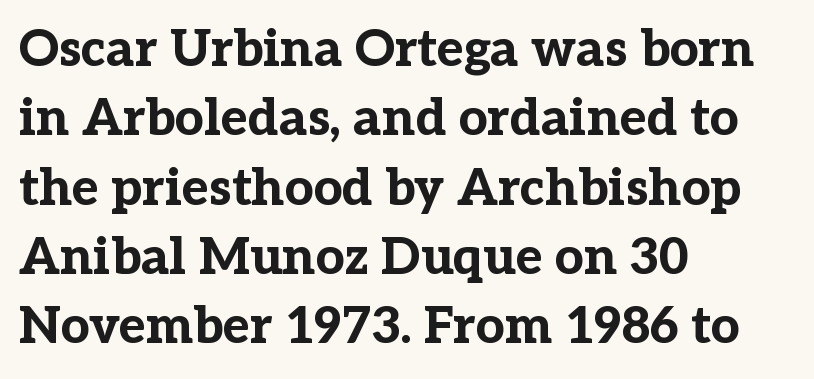
{"serif": "yes", "italic": "no", "bold": "yes", "weight": "bold", "width": "normal", "stroke_contrast": "low", "x_height": "medium", "monospaced": "no", "underline": "no", "align": "left", "line_spacing": "normal", "line_spacing_ratio": 1.36, "letter_spacing": "normal", "letter_spacing_em": 0.0, "glyph_px": 51}
